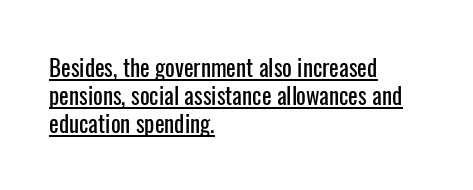
Q: Is the text italic (slanted)? A: No, it is upright.
Q: Is the text underlined? A: Yes.
Q: How is the paragraph aligned? A: Left-aligned.
Q: Is the spacing between letters normal or unusually wide? A: Normal.
